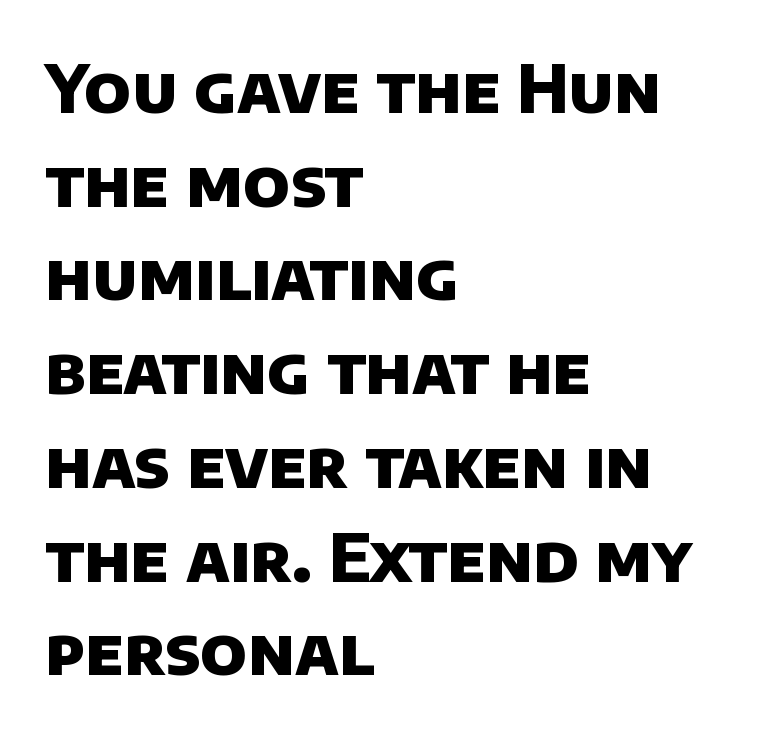
The image shows 66 px heavy sans-serif type; set left-aligned, normal line spacing (1.42x), normal letter spacing, not underlined; low stroke contrast and a large x-height.
